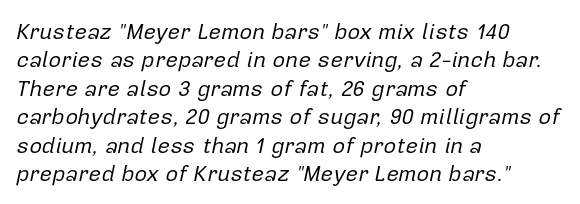
Quick note: italic. This block has exactly the height ordinary leading produces. Casual observation: everything's shoved over to the left. Observe the ordinary spacing: letters are neighbours, not strangers. Bare-footed words on every line. Stem width sits at or under what a default text font uses.
